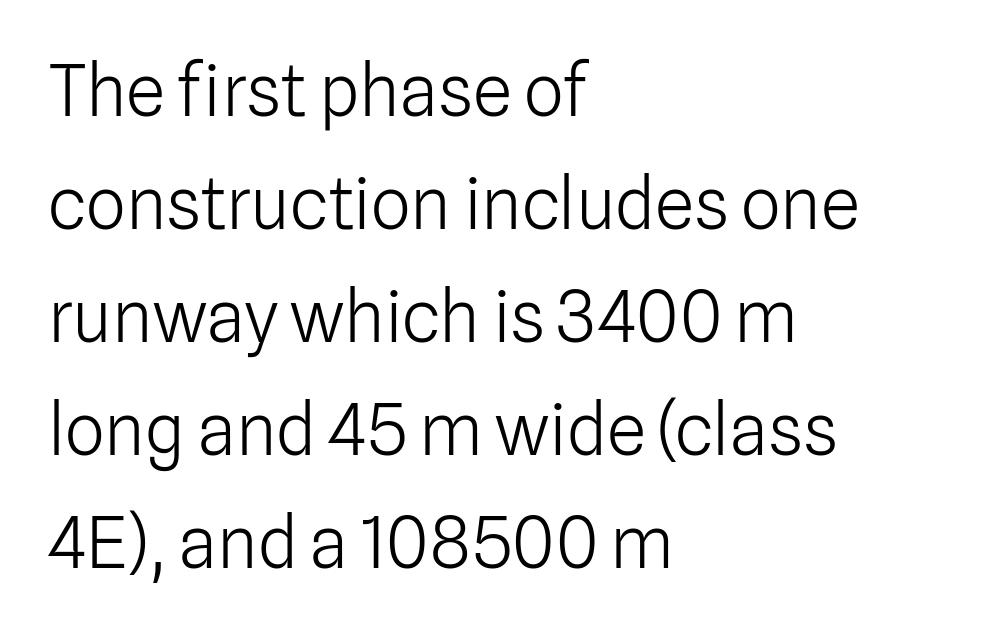
Q: Is the text bold? A: No.
Q: Is the text italic (slanted)? A: No, it is upright.
Q: Is the typeface a serif or a sans-serif typeface? A: Sans-serif.
Q: Is the text underlined? A: No.
Q: How is the paragraph aligned? A: Left-aligned.
Q: Is the spacing between letters normal or unusually wide? A: Normal.
Q: Is the spacing between lines tight, normal or loose? A: Normal.
Q: Width (condensed, normal, or wide)? A: Normal.
Q: Stroke contrast? A: Low.
Q: x-height? A: Medium.
Q: Monospaced? A: No.
